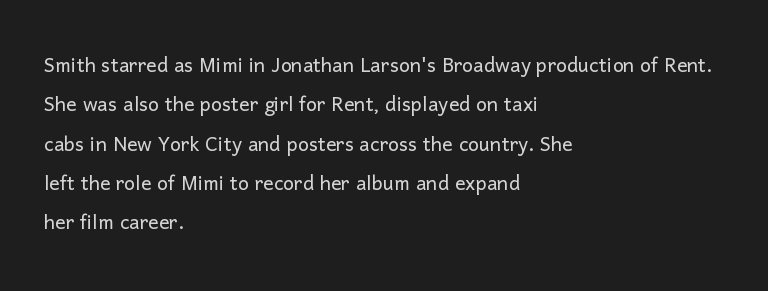
The image shows 26 px text type, upright; set left-aligned, normal line spacing (1.51x), normal letter spacing, not underlined.
